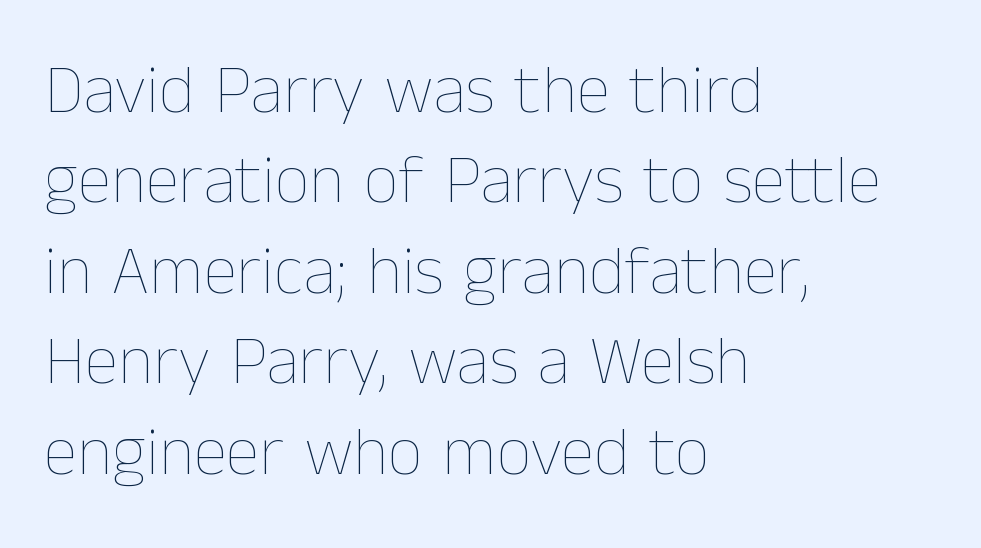
The letters advance in unequal steps, a hallmark of proportional type. Italic? Not at all — the glyphs are vertical. A typesetter would call this leading conventional body-copy spacing. Vertical stems look standard width or narrower in stroke.
